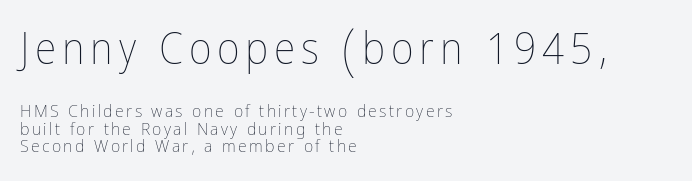
Lines of text with bare space underneath. The compositor pushed each line to the left boundary. Horizontal bands of white between lines are thin slivers. Do the letters lean? They stand straight. On a weight scale, this lands at 450 or below. Varying glyph widths throughout — classic text-font behaviour.
